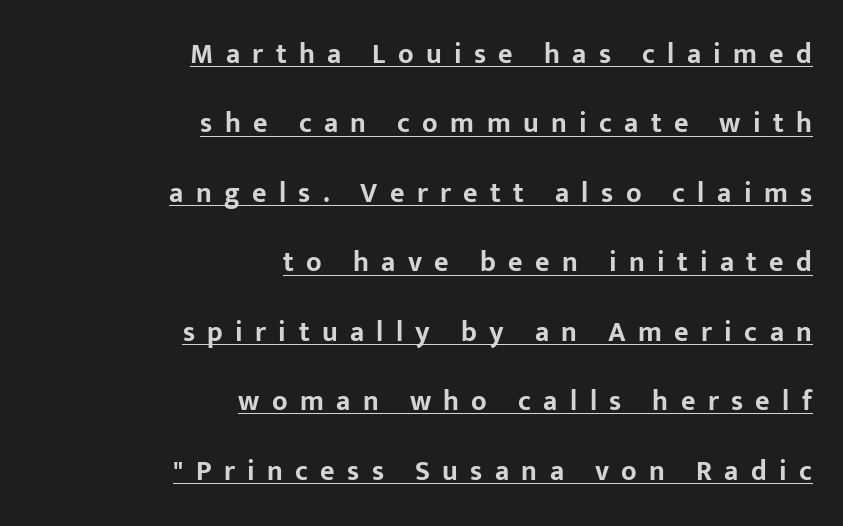
{"serif": "no", "italic": "no", "bold": "yes", "weight": "bold", "width": "normal", "stroke_contrast": "low", "x_height": "medium", "monospaced": "no", "underline": "yes", "align": "right", "line_spacing": "loose", "line_spacing_ratio": 2.48, "letter_spacing": "wide", "letter_spacing_em": 0.44, "glyph_px": 28}
